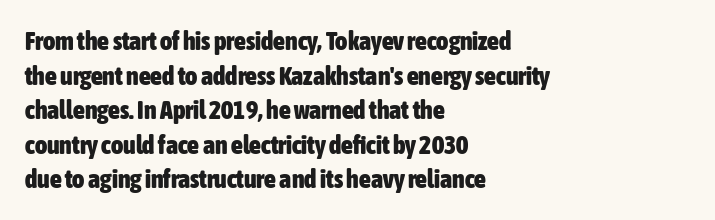
Q: Is the text bold? A: Yes.
Q: Is the text italic (slanted)? A: No, it is upright.
Q: Is the text underlined? A: No.
Q: How is the paragraph aligned? A: Left-aligned.
Q: Is the spacing between letters normal or unusually wide? A: Normal.
Q: Is the spacing between lines tight, normal or loose? A: Normal.
